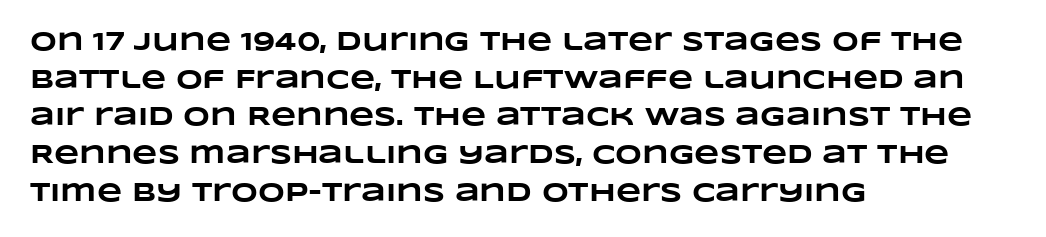
{"bold": "yes", "underline": "no", "align": "left", "line_spacing": "normal", "line_spacing_ratio": 1.45, "letter_spacing": "normal", "letter_spacing_em": 0.0, "glyph_px": 26}
